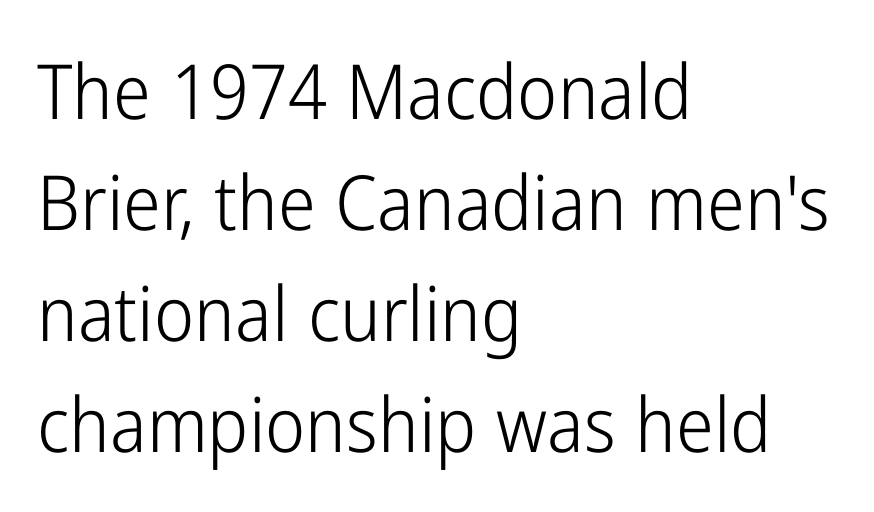
Typeset ragged right — the left edge is the straight one. On a weight scale, this lands at 450 or below. Line spacing here is normal. Nobody touched the tracking dial on this one. Font category for this specimen: sans-serif. Ascenders rise straight up at ninety degrees.
